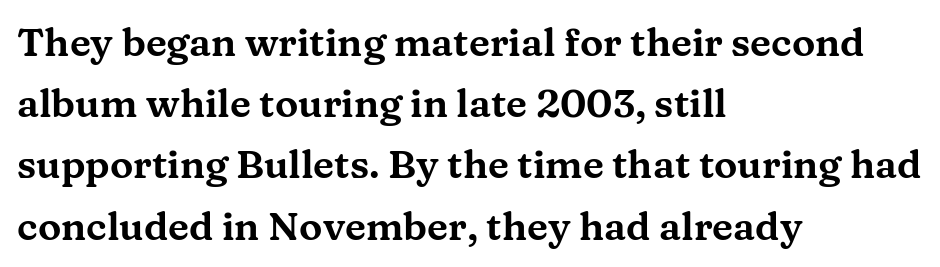
{"serif": "yes", "italic": "no", "width": "wide", "stroke_contrast": "medium", "x_height": "medium", "monospaced": "no", "underline": "no", "align": "left", "line_spacing": "normal", "line_spacing_ratio": 1.57, "letter_spacing": "normal", "letter_spacing_em": 0.0, "glyph_px": 39}
